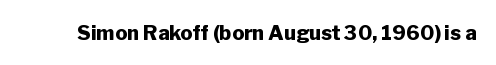
The image shows 20 px bold type, upright; set normal letter spacing, not underlined.
